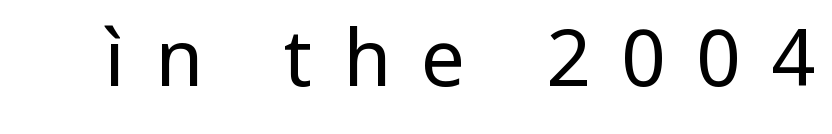
{"serif": "no", "italic": "no", "bold": "no", "weight": "regular", "width": "normal", "stroke_contrast": "low", "x_height": "medium", "monospaced": "no", "underline": "no", "letter_spacing": "wide", "letter_spacing_em": 0.39, "glyph_px": 78}
